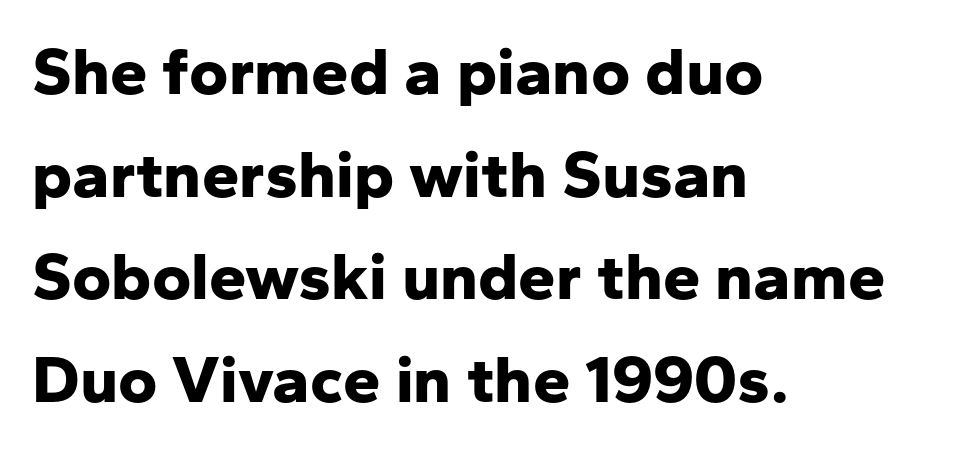
{"serif": "no", "italic": "no", "bold": "yes", "weight": "bold", "width": "normal", "stroke_contrast": "low", "x_height": "medium", "monospaced": "no", "underline": "no", "align": "left", "line_spacing": "normal", "line_spacing_ratio": 1.53, "letter_spacing": "normal", "letter_spacing_em": 0.0, "glyph_px": 67}
